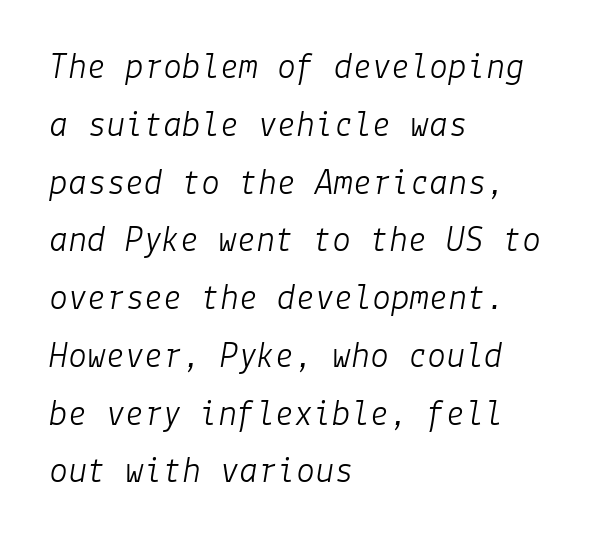
{"italic": "yes", "lean": "right", "slant_degrees": 9, "bold": "no", "weight": "light", "width": "normal", "stroke_contrast": "low", "x_height": "medium", "underline": "no", "align": "left", "line_spacing": "normal", "line_spacing_ratio": 1.52, "letter_spacing": "normal", "letter_spacing_em": 0.0, "glyph_px": 38}
